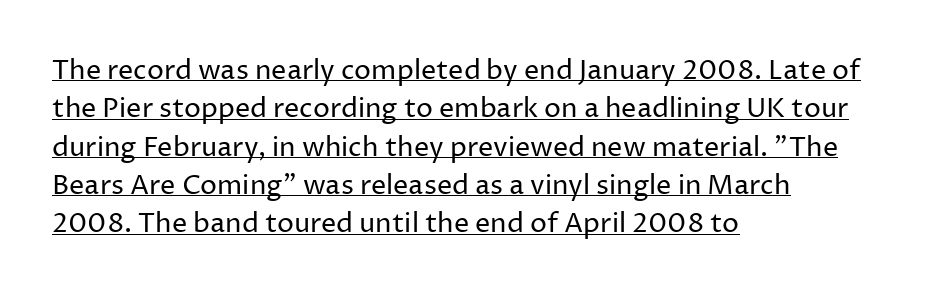
{"italic": "no", "bold": "no", "underline": "yes", "align": "left", "line_spacing": "normal", "line_spacing_ratio": 1.42, "letter_spacing": "normal", "letter_spacing_em": 0.0, "glyph_px": 27}
